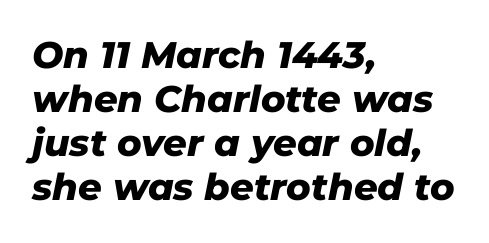
{"italic": "yes", "lean": "right", "slant_degrees": 11, "bold": "yes", "weight": "heavy", "width": "normal", "stroke_contrast": "low", "x_height": "medium", "monospaced": "no", "underline": "no", "align": "left", "line_spacing_ratio": 1.19, "letter_spacing": "normal", "letter_spacing_em": 0.0, "glyph_px": 37}
